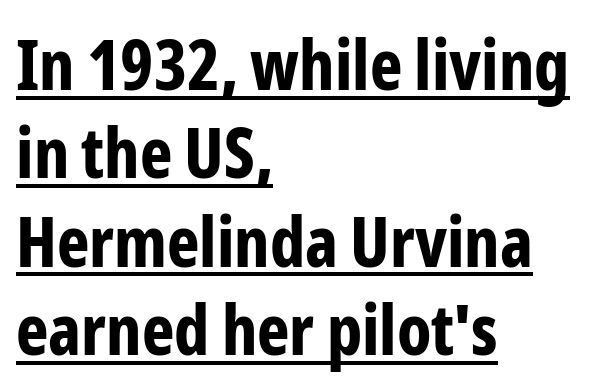
Q: Is the text bold? A: Yes.
Q: Is the text italic (slanted)? A: No, it is upright.
Q: Is the typeface a serif or a sans-serif typeface? A: Sans-serif.
Q: Is the text underlined? A: Yes.
Q: How is the paragraph aligned? A: Left-aligned.
Q: Is the spacing between letters normal or unusually wide? A: Normal.
Q: Is the spacing between lines tight, normal or loose? A: Normal.
Q: Width (condensed, normal, or wide)? A: Condensed.
Q: Stroke contrast? A: Low.
Q: x-height? A: Medium.
Q: Monospaced? A: No.
